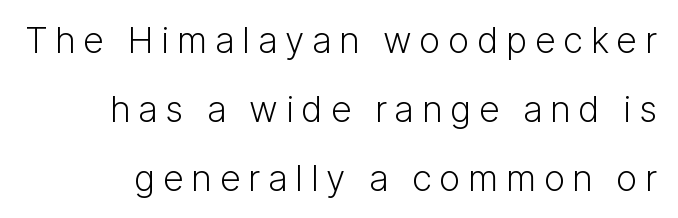
{"serif": "no", "italic": "no", "bold": "no", "weight": "light", "width": "normal", "stroke_contrast": "low", "x_height": "medium", "monospaced": "no", "underline": "no", "line_spacing": "loose", "line_spacing_ratio": 1.92, "letter_spacing": "wide", "letter_spacing_em": 0.21, "glyph_px": 36}
